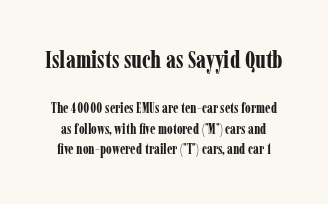
{"italic": "no", "bold": "yes", "underline": "no", "line_spacing": "normal", "line_spacing_ratio": 1.46, "letter_spacing": "normal", "letter_spacing_em": 0.0, "larger_block": "first", "size_ratio": 1.71, "glyph_px": 24}
